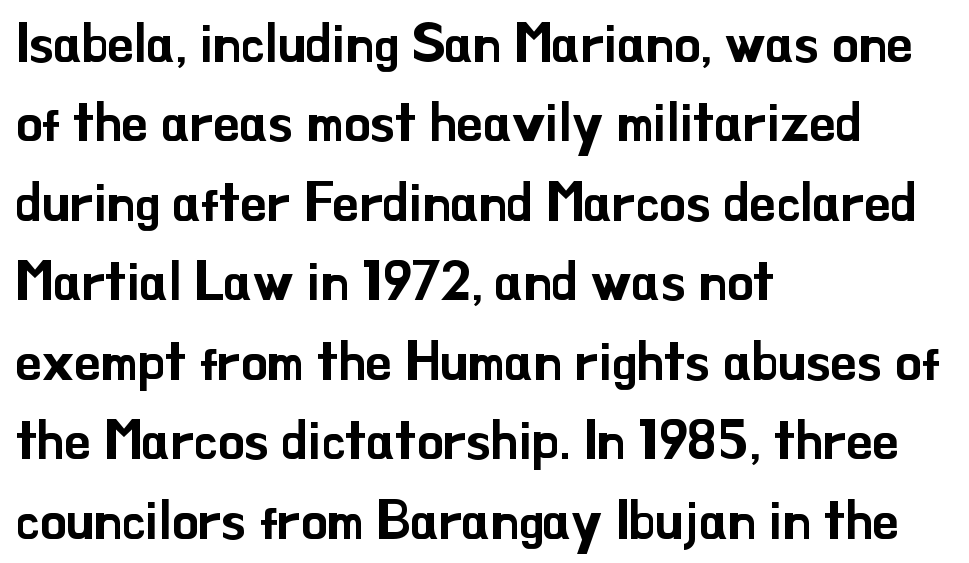
The image shows 53 px sans-serif type, upright; set left-aligned, normal line spacing (1.5x), normal letter spacing, not underlined; low stroke contrast and a small x-height.
